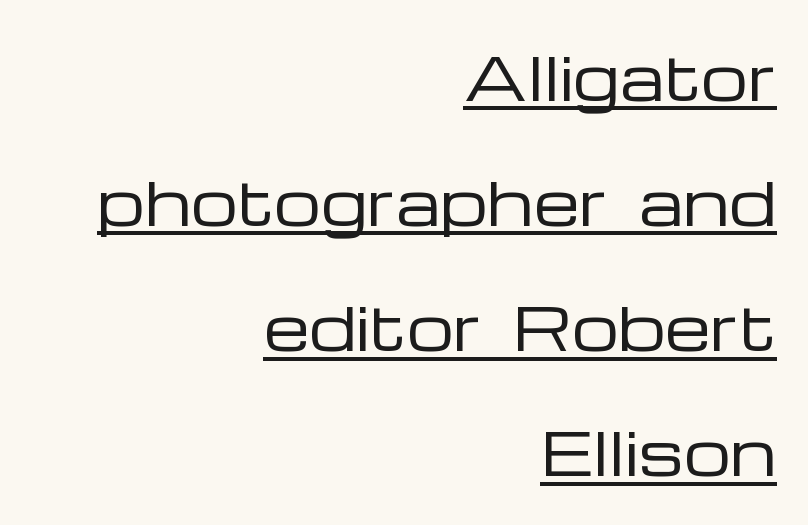
Q: Is the text bold? A: No.
Q: Is the text italic (slanted)? A: No, it is upright.
Q: Is the typeface a serif or a sans-serif typeface? A: Sans-serif.
Q: Is the text underlined? A: Yes.
Q: How is the paragraph aligned? A: Right-aligned.
Q: Is the spacing between letters normal or unusually wide? A: Normal.
Q: Is the spacing between lines tight, normal or loose? A: Loose.
Q: Width (condensed, normal, or wide)? A: Wide.
Q: Stroke contrast? A: Low.
Q: x-height? A: Medium.
Q: Monospaced? A: No.
